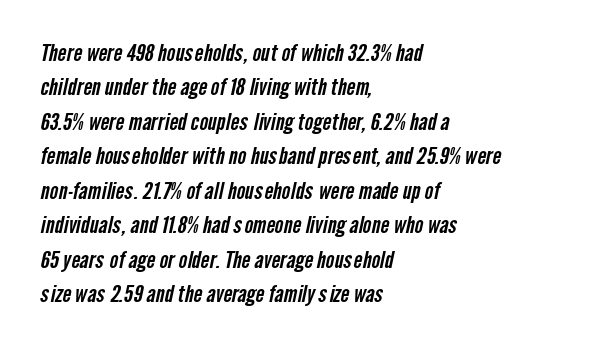
{"underline": "no", "align": "left", "line_spacing": "normal", "line_spacing_ratio": 1.5, "letter_spacing": "normal", "letter_spacing_em": 0.0, "glyph_px": 23}
